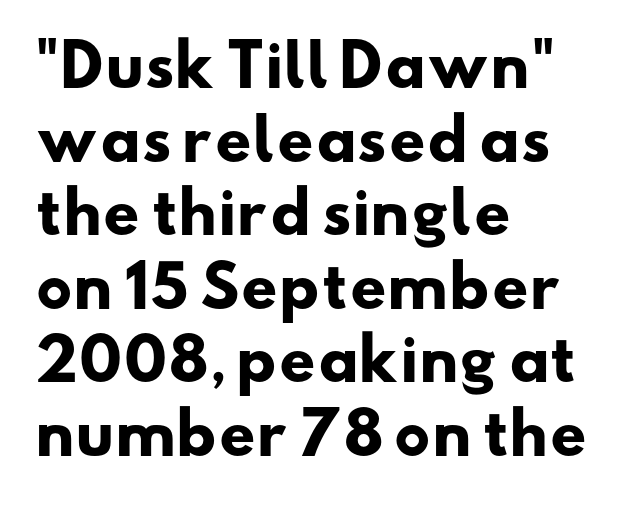
Honestly, the row spacing looks completely unremarkable. Nobody touched the tracking dial on this one. The glyphs are unaccompanied by any horizontal stroke below them. Reading down the block, your eye returns to a fixed left position each line.
